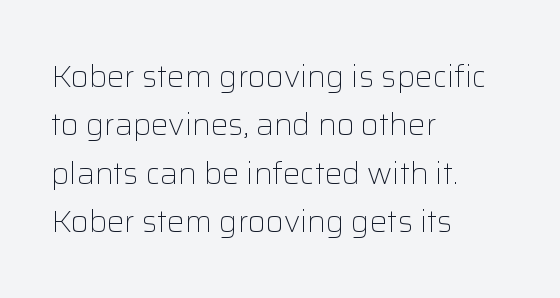
{"serif": "no", "italic": "no", "bold": "no", "weight": "light", "width": "normal", "stroke_contrast": "low", "x_height": "medium", "monospaced": "no", "underline": "no", "align": "left", "line_spacing": "normal", "line_spacing_ratio": 1.56, "letter_spacing": "normal", "letter_spacing_em": 0.0, "glyph_px": 31}
